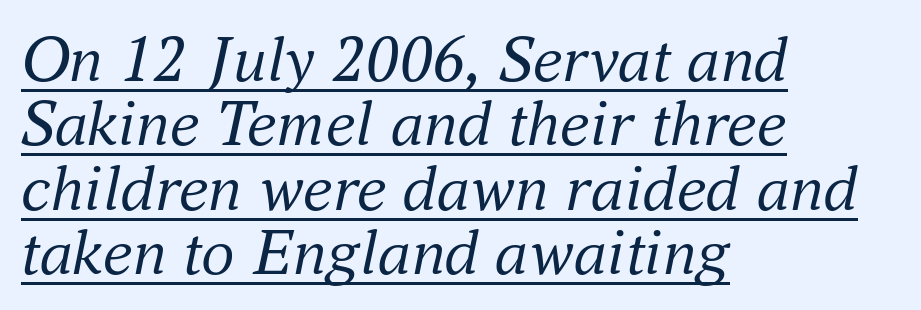
Q: Is the text bold? A: No.
Q: Is the text italic (slanted)? A: Yes, it leans right by about 16 degrees.
Q: Is the typeface a serif or a sans-serif typeface? A: Serif.
Q: Is the text underlined? A: Yes.
Q: How is the paragraph aligned? A: Left-aligned.
Q: Is the spacing between letters normal or unusually wide? A: Normal.
Q: Is the spacing between lines tight, normal or loose? A: Tight.
Q: Width (condensed, normal, or wide)? A: Normal.
Q: Stroke contrast? A: Medium.
Q: x-height? A: Small.
Q: Monospaced? A: No.
